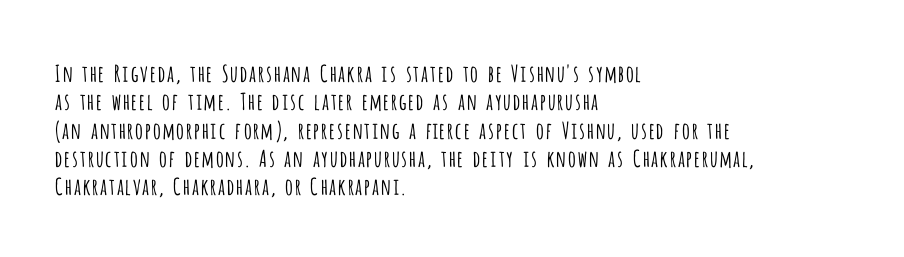
Nobody touched the tracking dial on this one. Visually the block forms a straight wall on the left and a jagged coastline on the right. Posture: upright roman. Beneath every word, the page is bare.
